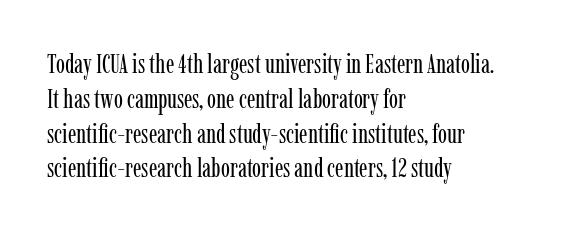
{"italic": "no", "bold": "no", "underline": "no", "align": "left", "line_spacing": "normal", "line_spacing_ratio": 1.29, "letter_spacing": "normal", "letter_spacing_em": 0.0, "glyph_px": 27}
